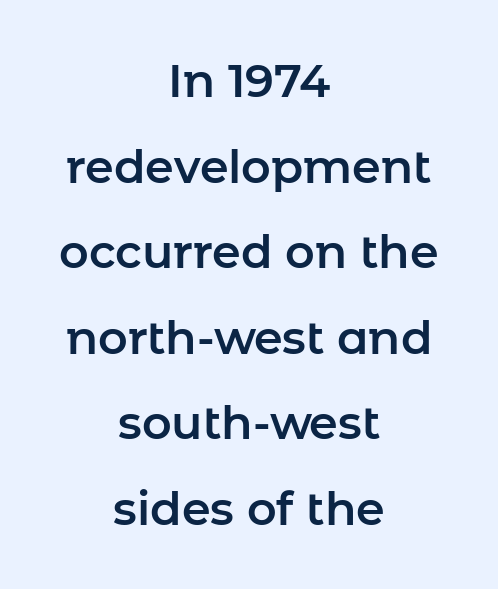
{"serif": "no", "italic": "no", "width": "normal", "stroke_contrast": "low", "x_height": "medium", "monospaced": "no", "underline": "no", "align": "center", "line_spacing_ratio": 1.86, "letter_spacing": "normal", "letter_spacing_em": 0.0, "glyph_px": 46}
